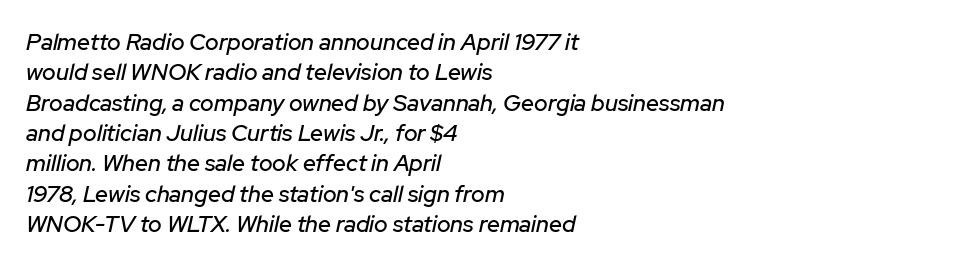
Decoration check: the copy has no underline. Leading: standard. The specimen reads as italic at a glance. The line texture is even and compact thanks to regular tracking. Line beginnings align vertically; line endings do not.
